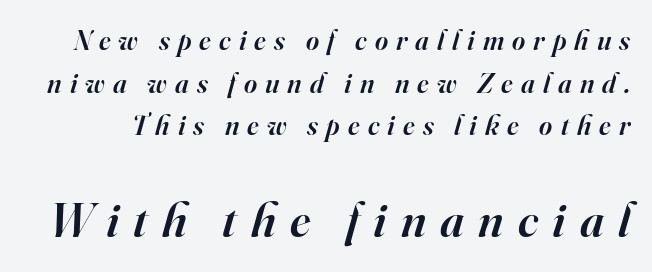
Q: Is the text bold? A: Semi-bold.
Q: Is the text italic (slanted)? A: Yes, it leans right by about 16 degrees.
Q: Is the typeface a serif or a sans-serif typeface? A: Serif.
Q: Is the text underlined? A: No.
Q: Is the spacing between letters normal or unusually wide? A: Unusually wide.
Q: Is the spacing between lines tight, normal or loose? A: Normal.
Q: Which block of text is set in a larger size, the first (top) or the second (bottom)? A: The second (bottom) one.
Q: Width (condensed, normal, or wide)? A: Normal.
Q: Stroke contrast? A: High.
Q: x-height? A: Small.
Q: Monospaced? A: No.
